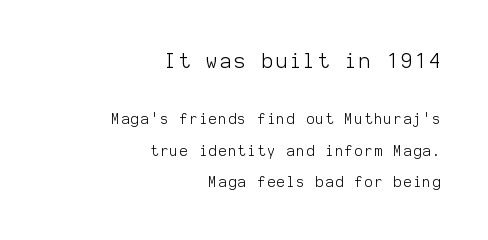
{"italic": "no", "bold": "no", "underline": "no", "align": "right", "line_spacing": "loose", "line_spacing_ratio": 2.28, "larger_block": "first", "size_ratio": 1.43, "glyph_px": 20}
